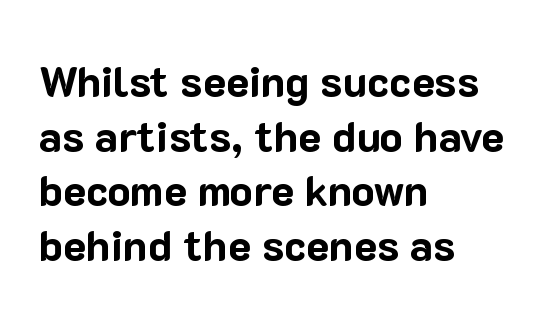
The image shows 43 px bold sans-serif type, upright; set left-aligned, normal line spacing (1.27x), normal letter spacing, not underlined; low stroke contrast and a medium x-height.
